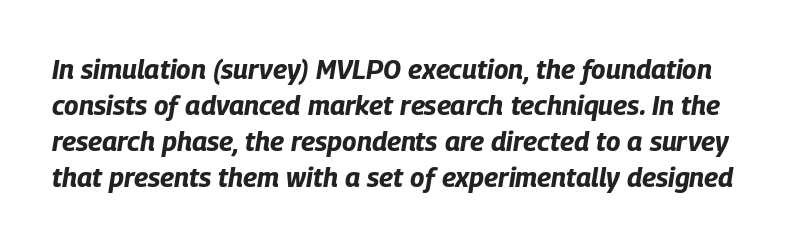
Q: Is the text bold? A: Yes.
Q: Is the text italic (slanted)? A: Yes, it leans right by about 9 degrees.
Q: Is the text underlined? A: No.
Q: Is the spacing between letters normal or unusually wide? A: Normal.
Q: Is the spacing between lines tight, normal or loose? A: Normal.
